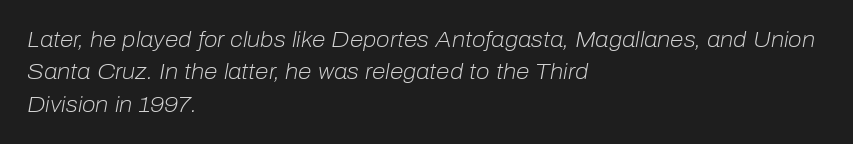
The leading is moderate, giving the passage an even texture. The letters are slanted; this is an italic face. Each line starts at the same left margin while the right side varies. The words here are not underlined. Compared with typical body copy, the letter spacing here is the same. Stems and bowls with no extra thickness — not bold.
